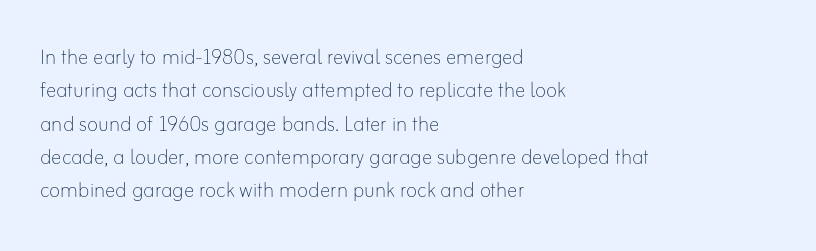
Compared with typical paragraphs, the rows here are spaced about the same. The letters stand straight up with perfectly vertical stems. Short and long lines alike share a common starting point at left. Is the stroke heavy? The answer is a plain regular-or-lighter. In terms of letterspacing, this is plain default setting. Just letters on the line, the space beneath them empty.
